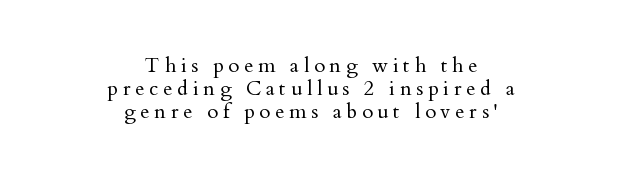
The image shows 20 px text type, upright; set centered, tight line spacing (1.14x), unusually wide letter spacing (+0.24 em), not underlined.
